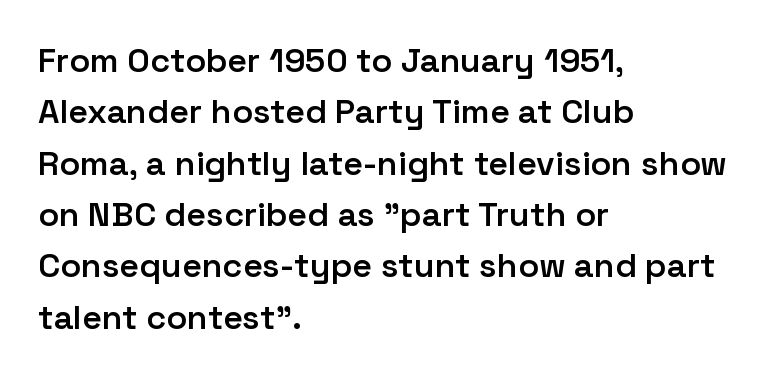
You could not count columns in this text — the font is proportionally spaced. The foot of each line stays bare and open. Inter-character spacing is left at the font's built-in metrics. Style check: upright. These words are printed semibold, heavier than regular yet not bold. A typesetter would call this leading conventional body-copy spacing.
